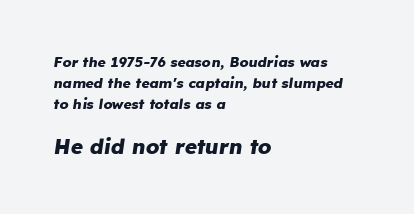
{"italic": "yes", "lean": "right", "slant_degrees": 8, "bold": "yes", "underline": "no", "align": "left", "line_spacing": "normal", "line_spacing_ratio": 1.51, "letter_spacing": "normal", "letter_spacing_em": 0.0, "larger_block": "second", "size_ratio": 1.5, "glyph_px": 21}
